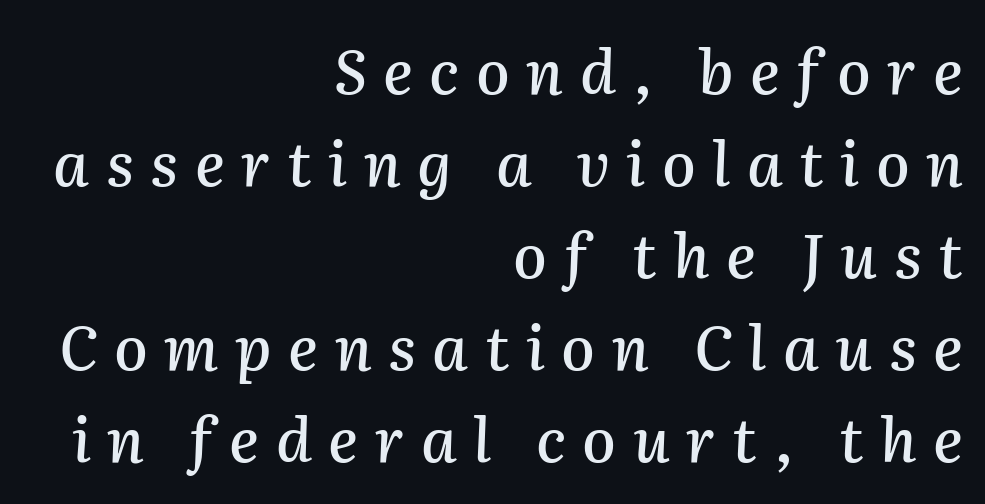
Q: Is the text italic (slanted)? A: Yes, it leans right by about 2 degrees.
Q: Is the text underlined? A: No.
Q: How is the paragraph aligned? A: Right-aligned.
Q: Is the spacing between letters normal or unusually wide? A: Unusually wide.
Q: Is the spacing between lines tight, normal or loose? A: Normal.
Q: Width (condensed, normal, or wide)? A: Normal.
Q: Stroke contrast? A: Medium.
Q: x-height? A: Medium.
Q: Monospaced? A: No.
